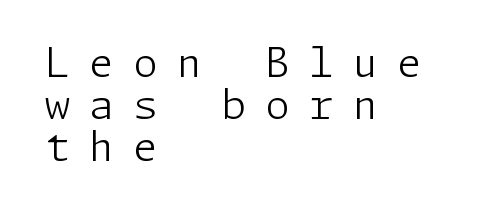
The image shows 40 px light sans-serif type, upright; set left-aligned, tight line spacing (1.05x), unusually wide letter spacing (+0.48 em), not underlined; low stroke contrast and a medium x-height.
